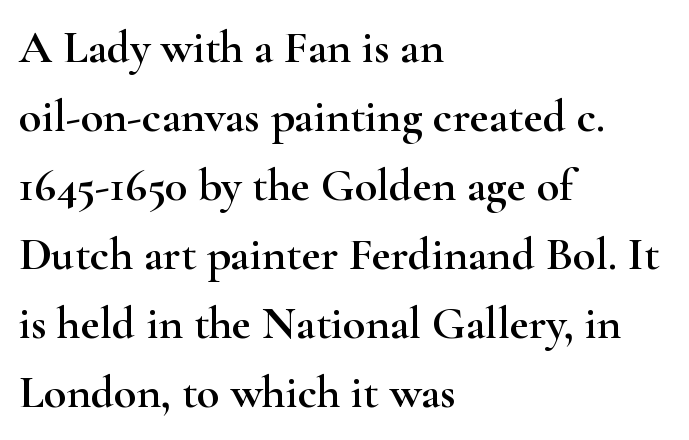
{"serif": "yes", "italic": "no", "width": "wide", "stroke_contrast": "high", "x_height": "small", "monospaced": "no", "underline": "no", "align": "left", "line_spacing": "normal", "line_spacing_ratio": 1.5, "letter_spacing": "normal", "letter_spacing_em": 0.0, "glyph_px": 46}
